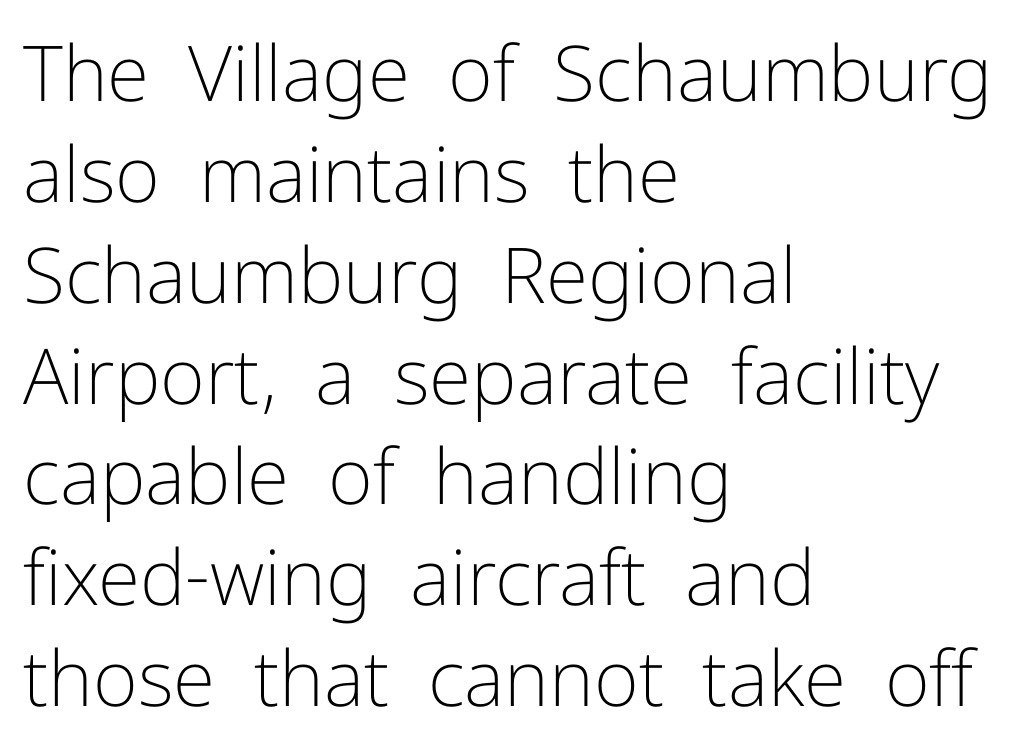
The image shows 77 px light sans-serif type, upright; set left-aligned, normal line spacing (1.31x), normal letter spacing, not underlined; low stroke contrast and a medium x-height.
